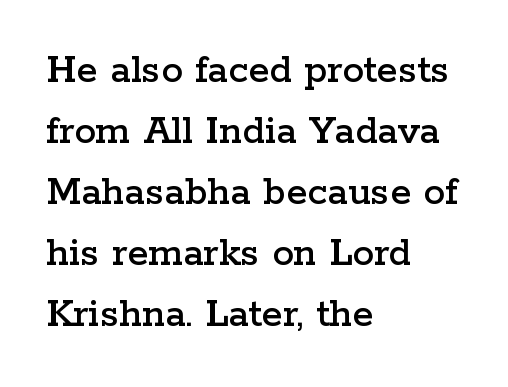
The axis of the letterforms is exactly vertical. The letters carry serifs — small finishing strokes at the ends of their stems. Descender tails drop into unmarked territory. The horizontal fit of the characters is conventional and even. A typesetter would call this leading conventional body-copy spacing. Typeset ragged right — the left edge is the straight one.
